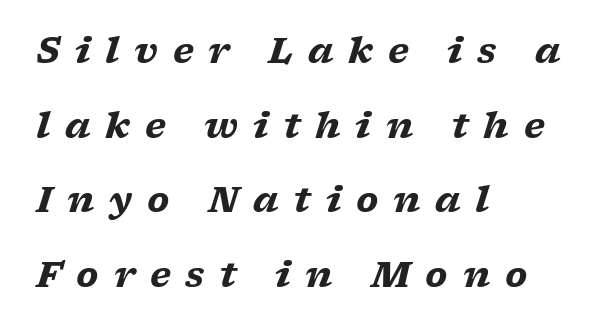
{"serif": "yes", "italic": "yes", "lean": "right", "slant_degrees": 17, "bold": "yes", "weight": "heavy", "width": "wide", "stroke_contrast": "low", "x_height": "medium", "monospaced": "no", "underline": "no", "align": "left", "line_spacing": "loose", "line_spacing_ratio": 2.13, "letter_spacing": "wide", "letter_spacing_em": 0.42, "glyph_px": 35}
